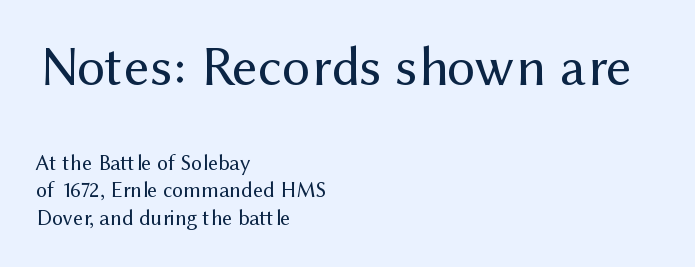
Q: Is the text bold? A: No.
Q: Is the text italic (slanted)? A: No, it is upright.
Q: Is the typeface a serif or a sans-serif typeface? A: Sans-serif.
Q: Is the text underlined? A: No.
Q: How is the paragraph aligned? A: Left-aligned.
Q: Is the spacing between letters normal or unusually wide? A: Normal.
Q: Is the spacing between lines tight, normal or loose? A: Normal.
Q: Which block of text is set in a larger size, the first (top) or the second (bottom)? A: The first (top) one.
Q: Width (condensed, normal, or wide)? A: Normal.
Q: Stroke contrast? A: Medium.
Q: x-height? A: Medium.
Q: Monospaced? A: No.
